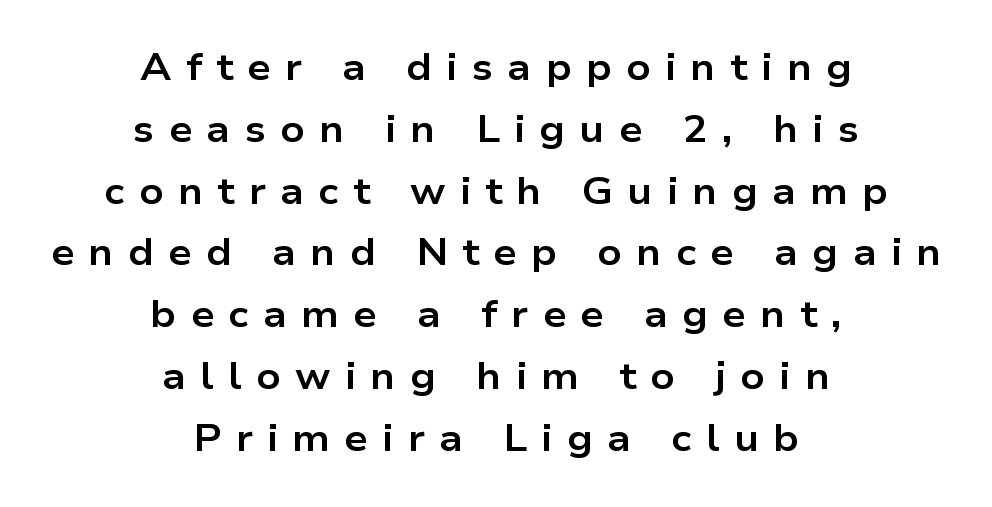
{"serif": "no", "italic": "no", "bold": "yes", "weight": "bold", "width": "wide", "stroke_contrast": "low", "x_height": "medium", "monospaced": "no", "underline": "no", "align": "center", "line_spacing": "normal", "line_spacing_ratio": 1.67, "letter_spacing": "wide", "letter_spacing_em": 0.39, "glyph_px": 37}
